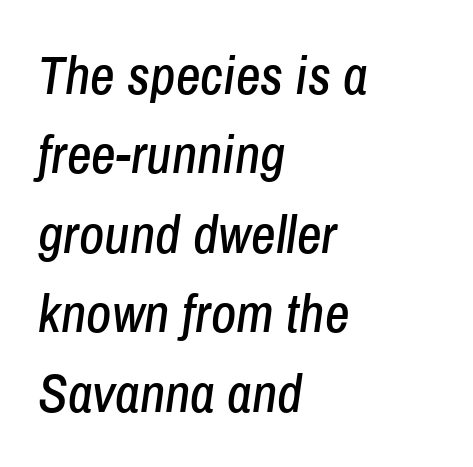
The image shows 54 px condensed type, italic (leaning right); set left-aligned, normal line spacing (1.47x), normal letter spacing, not underlined; low stroke contrast and a medium x-height.
